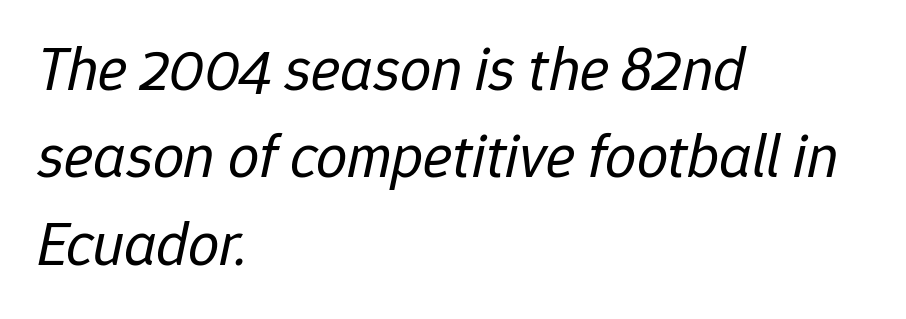
The image shows 62 px regular-weight type, italic (leaning right); set left-aligned, normal line spacing (1.41x), normal letter spacing, not underlined; low stroke contrast and a medium x-height.
